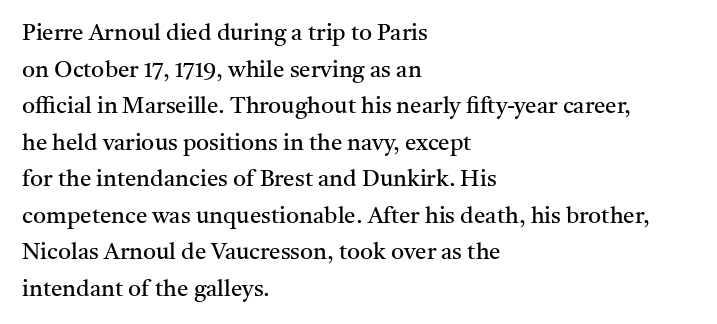
Q: Is the text bold? A: No.
Q: Is the text italic (slanted)? A: No, it is upright.
Q: Is the text underlined? A: No.
Q: How is the paragraph aligned? A: Left-aligned.
Q: Is the spacing between letters normal or unusually wide? A: Normal.
Q: Is the spacing between lines tight, normal or loose? A: Normal.
